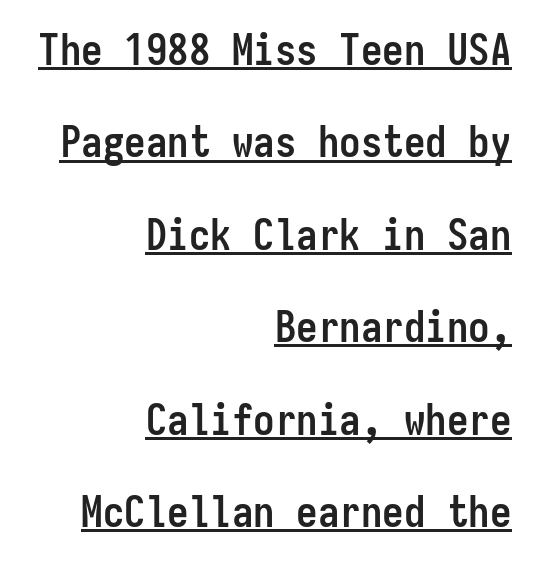
Q: Is the text bold? A: Yes.
Q: Is the text italic (slanted)? A: No, it is upright.
Q: Is the typeface a serif or a sans-serif typeface? A: Sans-serif.
Q: Is the text underlined? A: Yes.
Q: How is the paragraph aligned? A: Right-aligned.
Q: Is the spacing between letters normal or unusually wide? A: Normal.
Q: Is the spacing between lines tight, normal or loose? A: Loose.
Q: Width (condensed, normal, or wide)? A: Condensed.
Q: Stroke contrast? A: Low.
Q: x-height? A: Medium.
Q: Monospaced? A: Yes.
